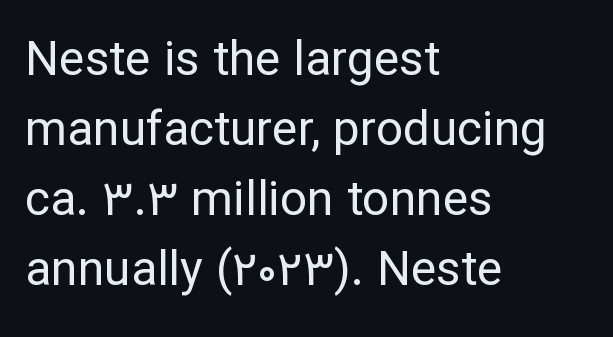
Q: Is the text bold? A: No.
Q: Is the text italic (slanted)? A: No, it is upright.
Q: Is the typeface a serif or a sans-serif typeface? A: Sans-serif.
Q: Is the text underlined? A: No.
Q: How is the paragraph aligned? A: Left-aligned.
Q: Is the spacing between letters normal or unusually wide? A: Normal.
Q: Is the spacing between lines tight, normal or loose? A: Normal.
Q: Width (condensed, normal, or wide)? A: Normal.
Q: Stroke contrast? A: Low.
Q: x-height? A: Medium.
Q: Monospaced? A: No.
